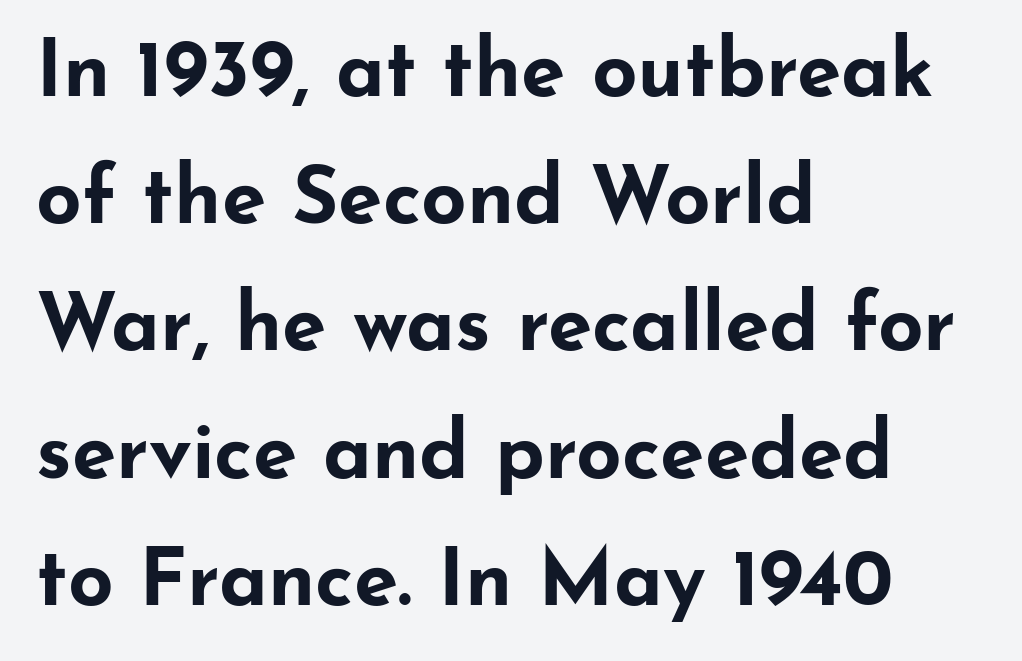
The image shows 80 px bold, wide sans-serif type, upright; set left-aligned, normal line spacing (1.59x), normal letter spacing, not underlined; low stroke contrast and a small x-height.
